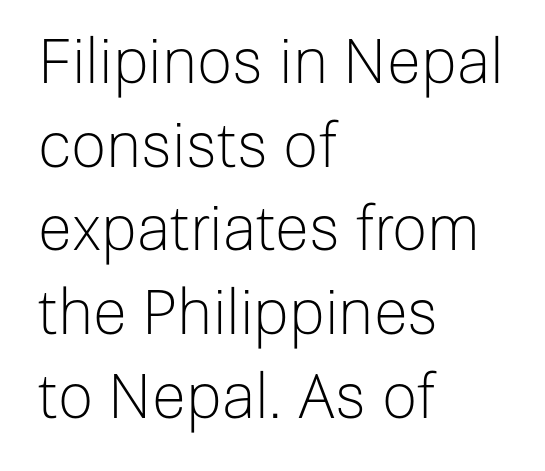
Each row of text sits above clean, open space. Glyph-to-glyph distance matches everyday printed text. The passage shown is typed in a proportional face where columns would drift. Characters remain perfectly vertical along every line.
